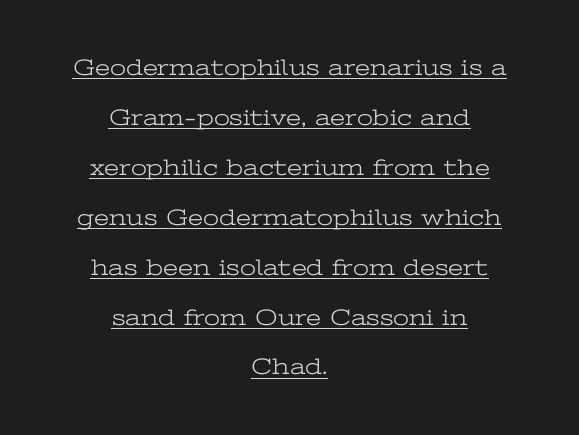
The face used here is rendered with its standard letterfit. Rendered with straight, roman letterforms. If you measured baseline to baseline, you'd find a long distance. Quick note: underline on.
